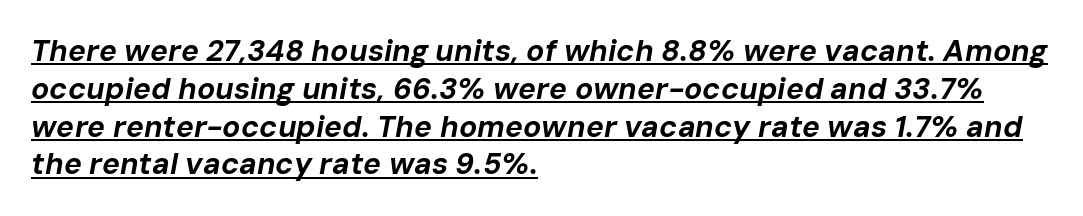
The setting favours the left margin, as ordinary paragraphs usually do. The face used here is proportionally spaced, like ordinary book or web type. Observe the ordinary spacing: letters are neighbours, not strangers. Italic? Definitely — the glyphs are oblique. How heavy is the stroke? Heavy — this is a bold. The passage shown is underscored from start to finish.
